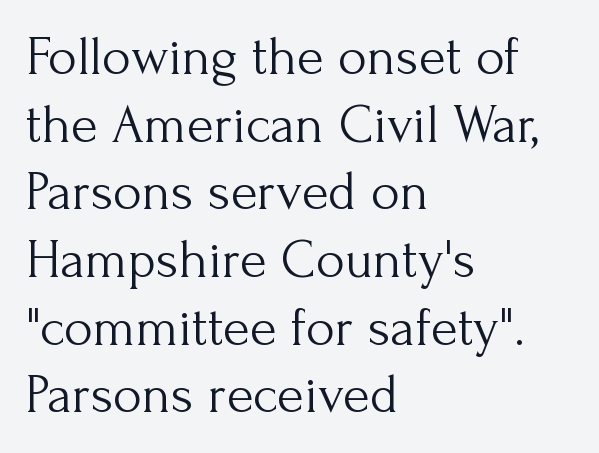
Q: Is the text bold? A: No.
Q: Is the text italic (slanted)? A: No, it is upright.
Q: Is the typeface a serif or a sans-serif typeface? A: Serif.
Q: Is the text underlined? A: No.
Q: How is the paragraph aligned? A: Left-aligned.
Q: Is the spacing between letters normal or unusually wide? A: Normal.
Q: Width (condensed, normal, or wide)? A: Normal.
Q: Stroke contrast? A: Medium.
Q: x-height? A: Small.
Q: Monospaced? A: No.
